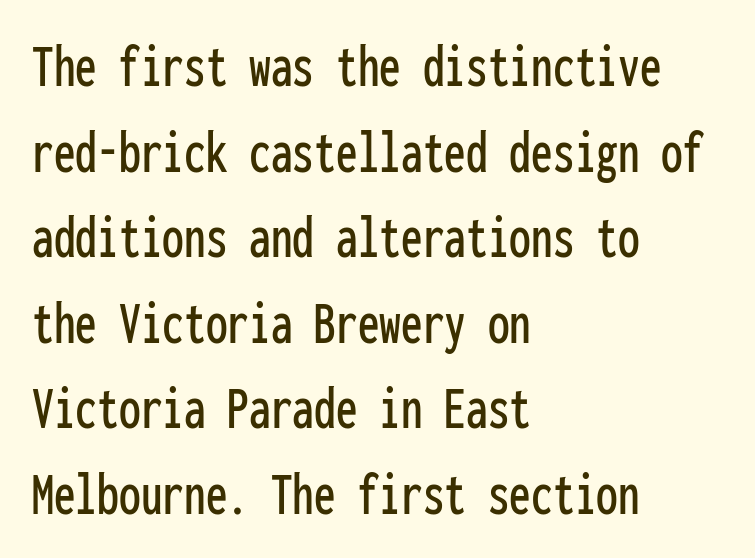
{"serif": "no", "italic": "no", "width": "condensed", "stroke_contrast": "low", "x_height": "medium", "monospaced": "yes", "underline": "no", "align": "left", "line_spacing": "normal", "line_spacing_ratio": 1.38, "letter_spacing": "normal", "letter_spacing_em": 0.0, "glyph_px": 62}
